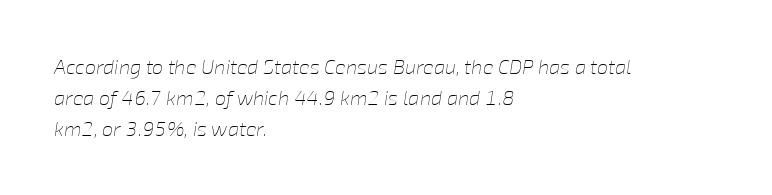
Quick note: underline off. The strokes are not fattened; the text isn't bold. Observe the lean: these are italic letterforms. In terms of leading, this rendering sits right in the middle.
